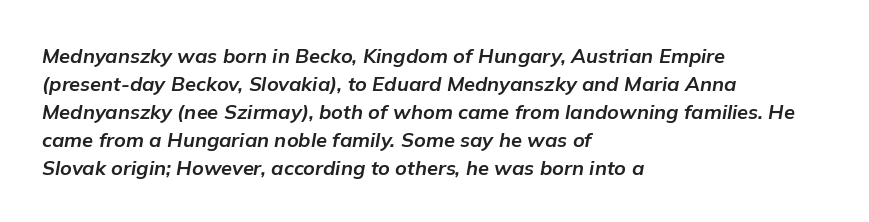
{"italic": "yes", "lean": "right", "slant_degrees": 9, "bold": "yes", "underline": "no", "align": "left", "line_spacing": "normal", "line_spacing_ratio": 1.4, "letter_spacing": "normal", "letter_spacing_em": 0.0, "glyph_px": 20}
